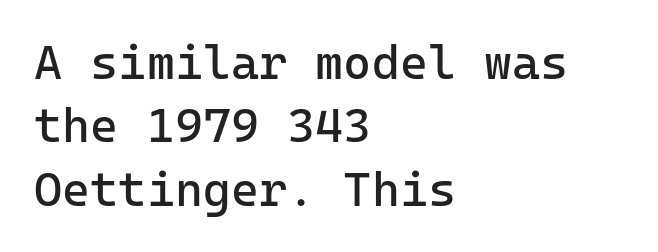
{"serif": "no", "italic": "no", "bold": "no", "weight": "regular", "width": "normal", "stroke_contrast": "low", "x_height": "medium", "monospaced": "yes", "underline": "no", "align": "left", "line_spacing": "normal", "line_spacing_ratio": 1.32, "letter_spacing": "normal", "letter_spacing_em": 0.0, "glyph_px": 48}
